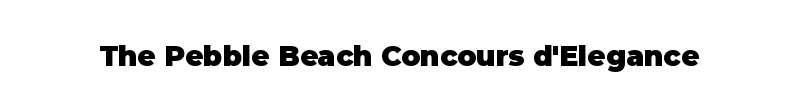
Q: Is the text bold? A: Yes.
Q: Is the text italic (slanted)? A: No, it is upright.
Q: Is the typeface a serif or a sans-serif typeface? A: Sans-serif.
Q: Is the text underlined? A: No.
Q: Is the spacing between letters normal or unusually wide? A: Normal.
Q: Width (condensed, normal, or wide)? A: Normal.
Q: Stroke contrast? A: Low.
Q: x-height? A: Large.
Q: Monospaced? A: No.
